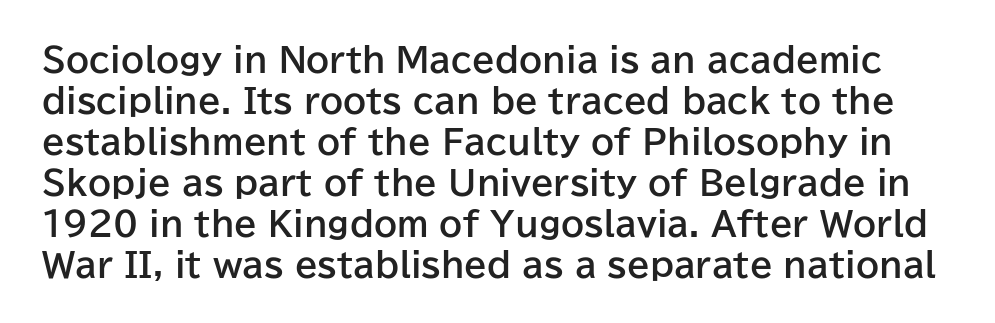
Pretty heavy lettering here — definitely bold. Only glyphs here, with clear space below each row. These lines are composed in type without serifs. A roman cut, with each character standing at attention. Glyph-to-glyph distance matches everyday printed text.
